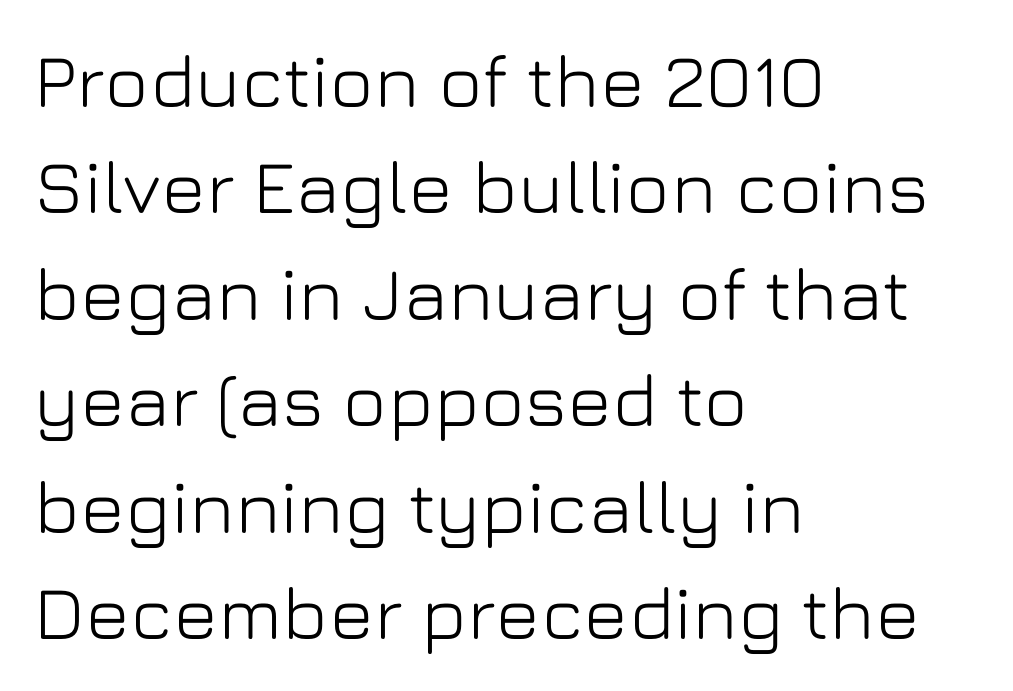
{"serif": "no", "italic": "no", "width": "normal", "stroke_contrast": "low", "x_height": "medium", "monospaced": "no", "underline": "no", "align": "left", "line_spacing": "normal", "line_spacing_ratio": 1.42, "letter_spacing": "normal", "letter_spacing_em": 0.0, "glyph_px": 75}
